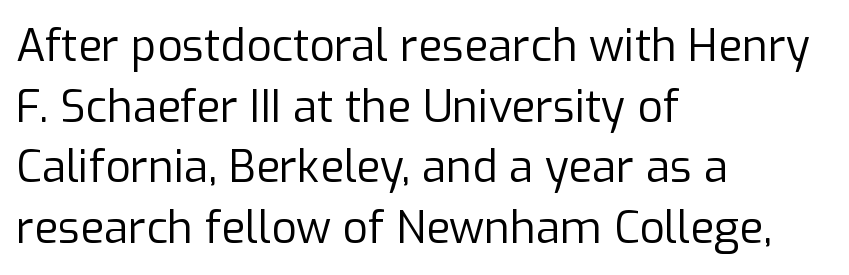
{"serif": "no", "italic": "no", "bold": "no", "weight": "regular", "width": "normal", "stroke_contrast": "low", "x_height": "medium", "monospaced": "no", "underline": "no", "align": "left", "line_spacing": "normal", "line_spacing_ratio": 1.38, "letter_spacing": "normal", "letter_spacing_em": 0.0, "glyph_px": 44}
